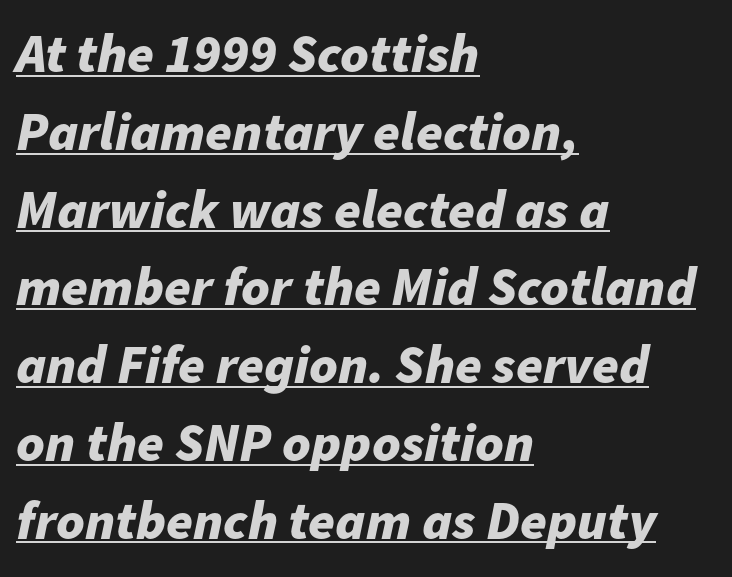
The image shows 54 px bold type, italic (leaning right); set left-aligned, normal line spacing (1.44x), normal letter spacing, underlined; low stroke contrast and a medium x-height.
